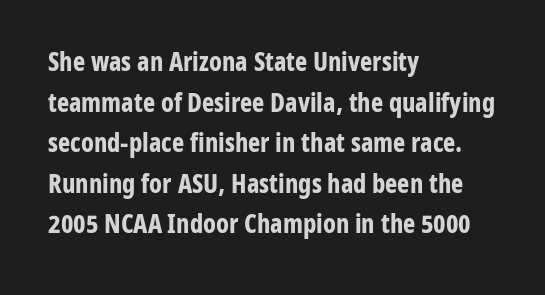
Q: Is the text bold? A: Yes.
Q: Is the text italic (slanted)? A: No, it is upright.
Q: Is the text underlined? A: No.
Q: How is the paragraph aligned? A: Left-aligned.
Q: Is the spacing between letters normal or unusually wide? A: Normal.
Q: Is the spacing between lines tight, normal or loose? A: Normal.
